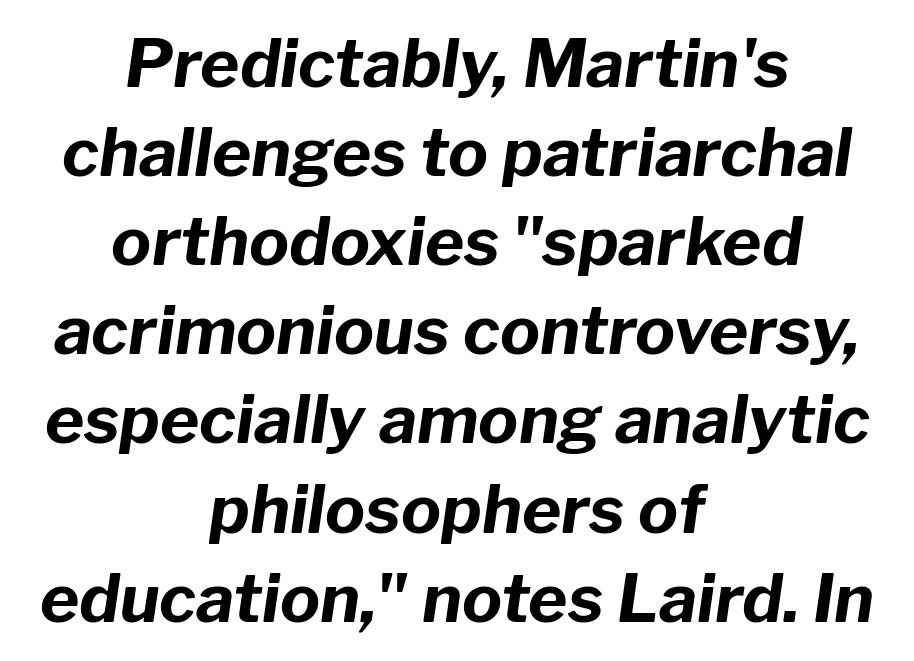
{"italic": "yes", "lean": "right", "slant_degrees": 8, "bold": "yes", "weight": "bold", "width": "normal", "stroke_contrast": "low", "x_height": "medium", "monospaced": "no", "underline": "no", "align": "center", "line_spacing": "normal", "line_spacing_ratio": 1.33, "letter_spacing": "normal", "letter_spacing_em": 0.0, "glyph_px": 67}
